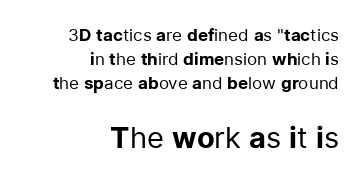
Q: Is the text bold? A: No.
Q: Is the text italic (slanted)? A: No, it is upright.
Q: Is the typeface a serif or a sans-serif typeface? A: Sans-serif.
Q: Is the text underlined? A: No.
Q: How is the paragraph aligned? A: Right-aligned.
Q: Is the spacing between letters normal or unusually wide? A: Normal.
Q: Is the spacing between lines tight, normal or loose? A: Normal.
Q: Which block of text is set in a larger size, the first (top) or the second (bottom)? A: The second (bottom) one.
Q: Width (condensed, normal, or wide)? A: Normal.
Q: Stroke contrast? A: Low.
Q: x-height? A: Medium.
Q: Monospaced? A: No.
